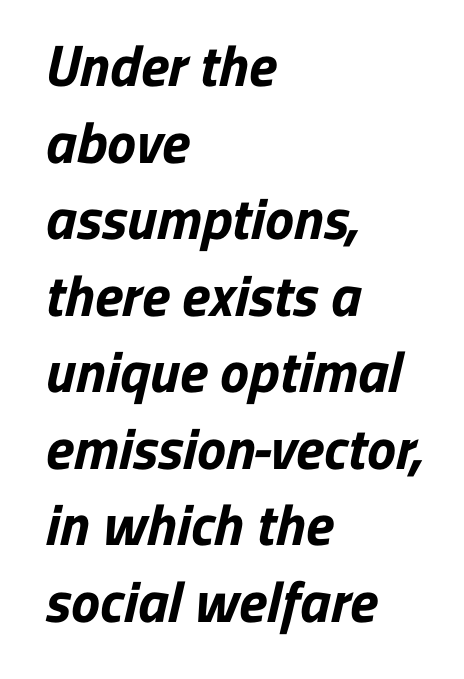
Q: Is the text bold? A: Yes.
Q: Is the typeface a serif or a sans-serif typeface? A: Sans-serif.
Q: Is the text underlined? A: No.
Q: How is the paragraph aligned? A: Left-aligned.
Q: Is the spacing between letters normal or unusually wide? A: Normal.
Q: Is the spacing between lines tight, normal or loose? A: Normal.
Q: Width (condensed, normal, or wide)? A: Normal.
Q: Stroke contrast? A: Low.
Q: x-height? A: Medium.
Q: Monospaced? A: No.
